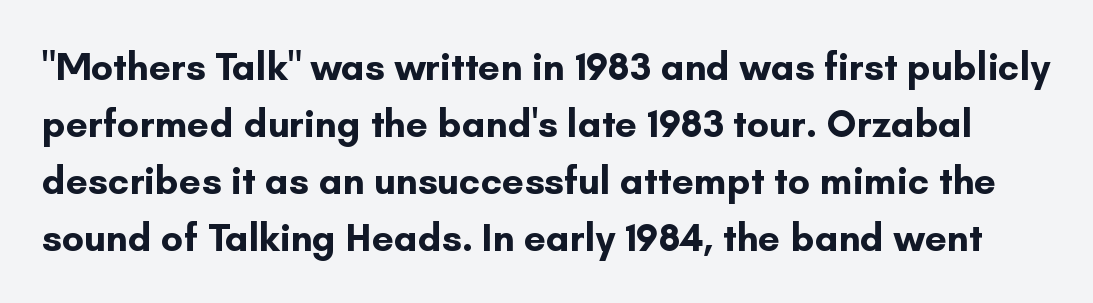
Q: Is the text bold? A: Yes.
Q: Is the text italic (slanted)? A: No, it is upright.
Q: Is the typeface a serif or a sans-serif typeface? A: Sans-serif.
Q: Is the text underlined? A: No.
Q: Is the spacing between letters normal or unusually wide? A: Normal.
Q: Is the spacing between lines tight, normal or loose? A: Normal.
Q: Width (condensed, normal, or wide)? A: Normal.
Q: Stroke contrast? A: Low.
Q: x-height? A: Small.
Q: Monospaced? A: No.
